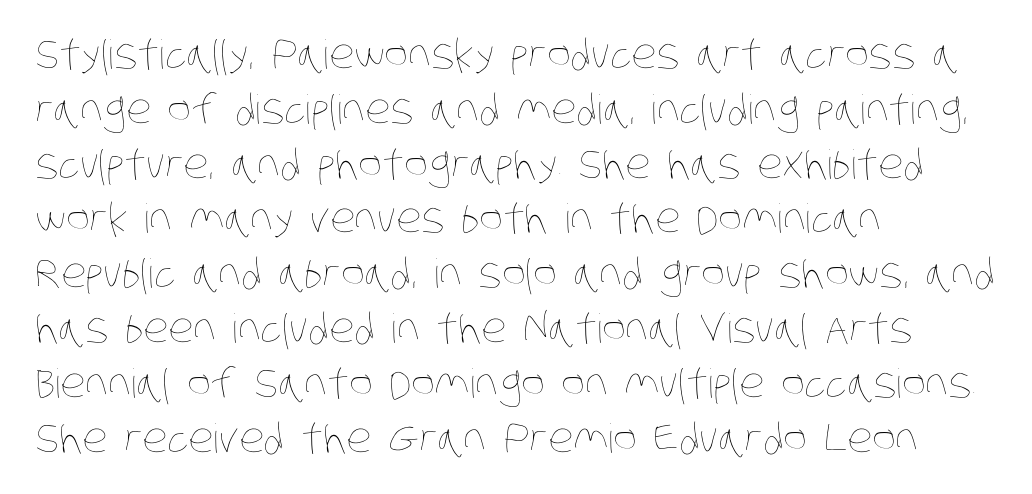
{"bold": "no", "weight": "thin", "width": "condensed", "stroke_contrast": "low", "x_height": "large", "monospaced": "no", "underline": "no", "align": "left", "line_spacing": "normal", "line_spacing_ratio": 1.37, "letter_spacing": "normal", "letter_spacing_em": 0.0, "glyph_px": 40}
